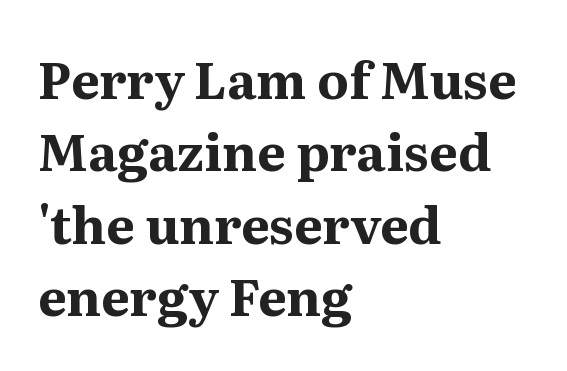
The image shows 51 px bold serif type, upright; set left-aligned, normal line spacing (1.42x), normal letter spacing, not underlined; medium stroke contrast and a medium x-height.
